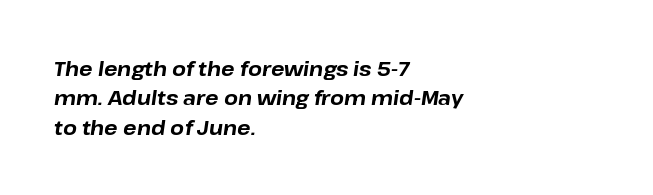
Q: Is the text bold? A: Yes.
Q: Is the text italic (slanted)? A: Yes, it leans right by about 8 degrees.
Q: Is the text underlined? A: No.
Q: How is the paragraph aligned? A: Left-aligned.
Q: Is the spacing between letters normal or unusually wide? A: Normal.
Q: Is the spacing between lines tight, normal or loose? A: Normal.
